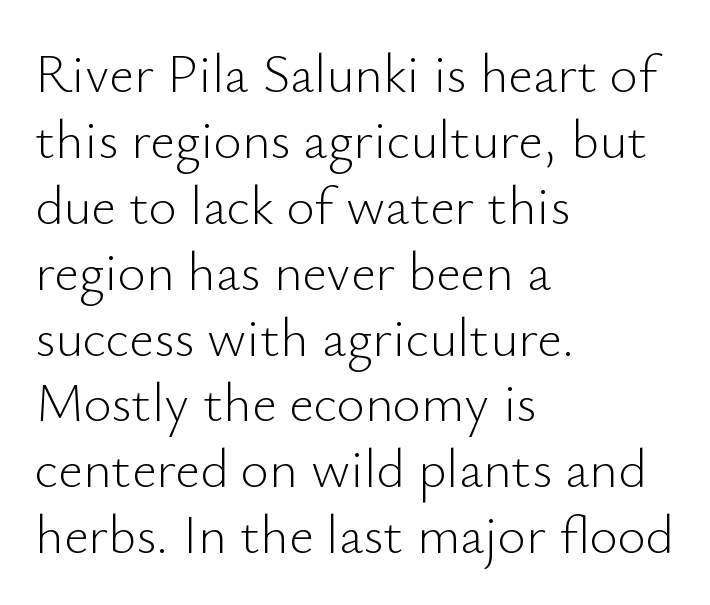
Weight class: somewhere from thin through regular. Nothing sits at the stroke ends, so this counts as sans-serif. The font's upright variant was chosen for this text. The words here are not underlined.
